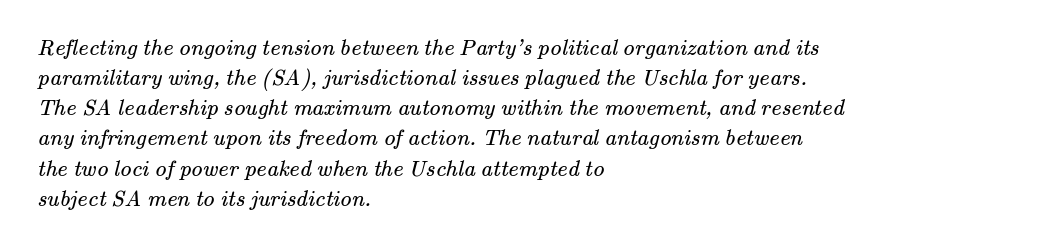
{"bold": "no", "underline": "no", "align": "left", "line_spacing": "normal", "line_spacing_ratio": 1.31, "letter_spacing": "normal", "letter_spacing_em": 0.0, "glyph_px": 23}
